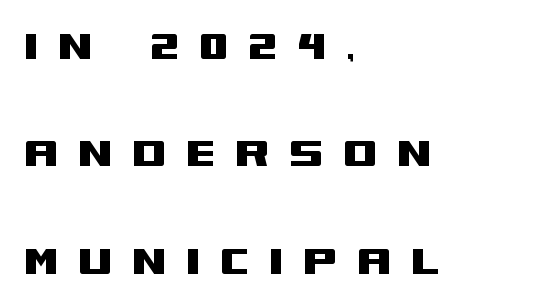
Q: Is the text italic (slanted)? A: No, it is upright.
Q: Is the typeface a serif or a sans-serif typeface? A: Sans-serif.
Q: Is the text underlined? A: No.
Q: How is the paragraph aligned? A: Left-aligned.
Q: Is the spacing between letters normal or unusually wide? A: Unusually wide.
Q: Is the spacing between lines tight, normal or loose? A: Loose.
Q: Width (condensed, normal, or wide)? A: Wide.
Q: Stroke contrast? A: Medium.
Q: x-height? A: Large.
Q: Monospaced? A: No.
